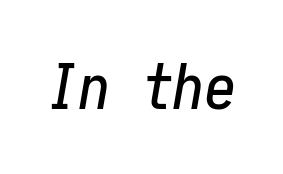
{"italic": "yes", "lean": "right", "slant_degrees": 10, "width": "condensed", "stroke_contrast": "low", "x_height": "medium", "underline": "no", "letter_spacing": "normal", "letter_spacing_em": 0.0, "glyph_px": 63}
